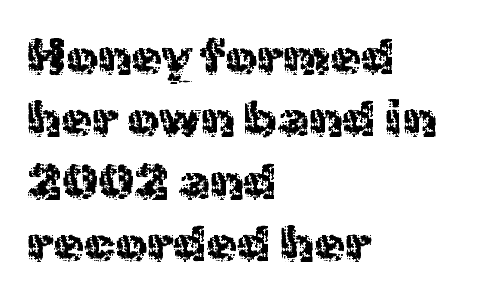
The image shows 50 px regular-weight sans-serif type, upright; set left-aligned, normal line spacing (1.25x), normal letter spacing, not underlined; a medium x-height.
